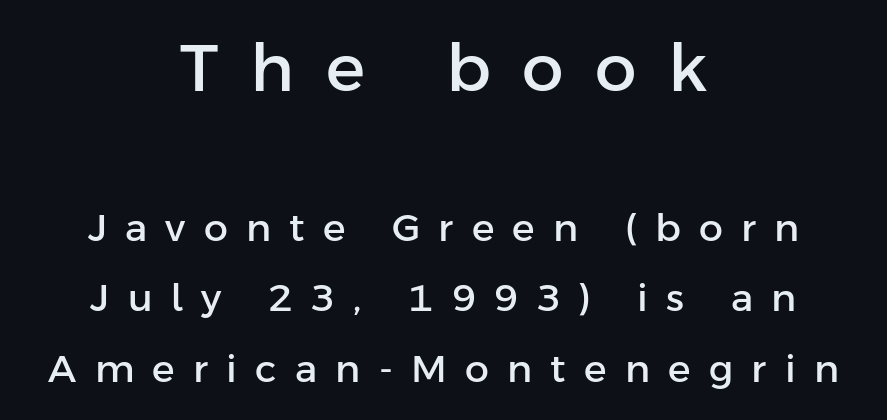
Q: Is the text italic (slanted)? A: No, it is upright.
Q: Is the typeface a serif or a sans-serif typeface? A: Sans-serif.
Q: Is the text underlined? A: No.
Q: How is the paragraph aligned? A: Centered.
Q: Is the spacing between letters normal or unusually wide? A: Unusually wide.
Q: Which block of text is set in a larger size, the first (top) or the second (bottom)? A: The first (top) one.
Q: Width (condensed, normal, or wide)? A: Normal.
Q: Stroke contrast? A: Low.
Q: x-height? A: Medium.
Q: Monospaced? A: No.
